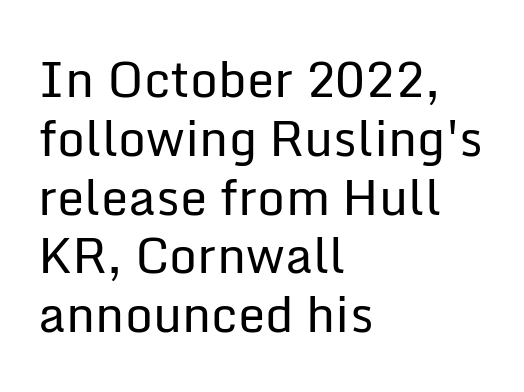
{"serif": "no", "italic": "no", "bold": "no", "weight": "regular", "width": "normal", "stroke_contrast": "low", "x_height": "medium", "monospaced": "no", "underline": "no", "align": "left", "line_spacing_ratio": 1.2, "letter_spacing": "normal", "letter_spacing_em": 0.0, "glyph_px": 49}
